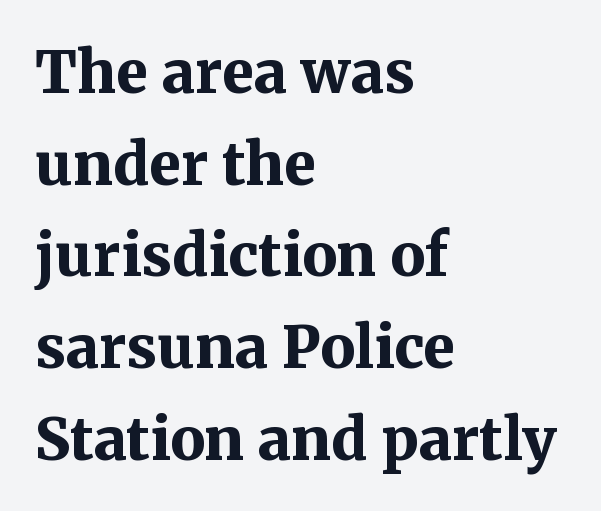
{"serif": "yes", "italic": "no", "bold": "yes", "weight": "bold", "width": "normal", "stroke_contrast": "medium", "x_height": "medium", "monospaced": "no", "underline": "no", "align": "left", "line_spacing": "normal", "line_spacing_ratio": 1.58, "letter_spacing": "normal", "letter_spacing_em": 0.0, "glyph_px": 58}
